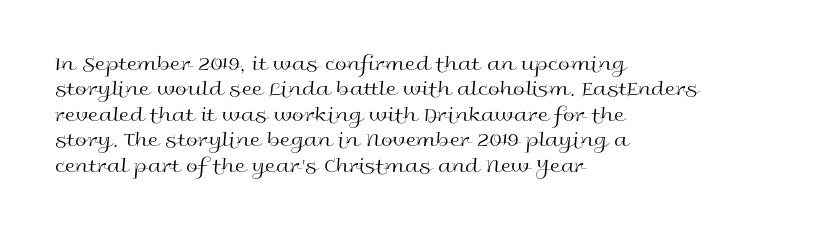
A bare baseline throughout the passage. Line beginnings align vertically; line endings do not. This sample uses plain, unmodified letter spacing. Posture: straight, roman, zero tilt. Is this a heavy cut? Hardly; it is regular or lighter.
